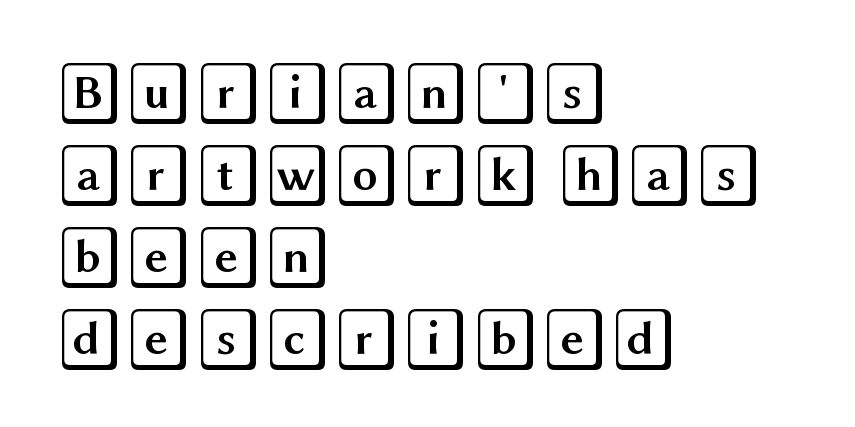
The image shows 63 px wide type, upright; set left-aligned, normal line spacing (1.3x), normal letter spacing, not underlined; a large x-height.
